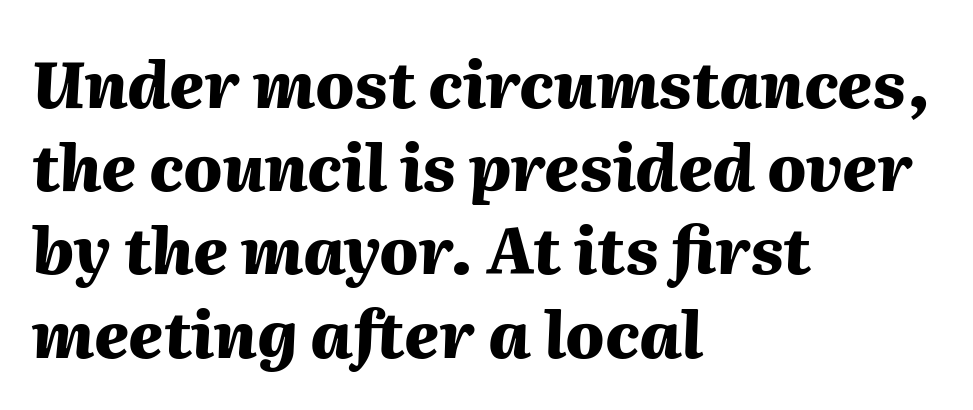
The image shows 64 px heavy type, italic (leaning right); set left-aligned, normal line spacing (1.3x), normal letter spacing, not underlined; medium stroke contrast and a medium x-height.
